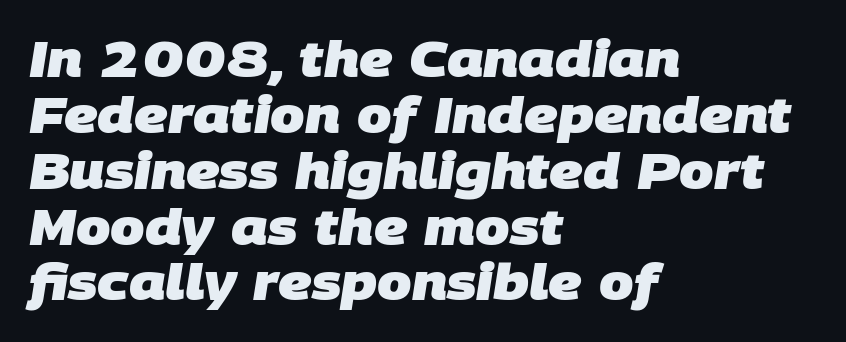
The image shows 49 px heavy sans-serif type; set left-aligned, tight line spacing (1.14x), normal letter spacing, not underlined; low stroke contrast and a large x-height.
